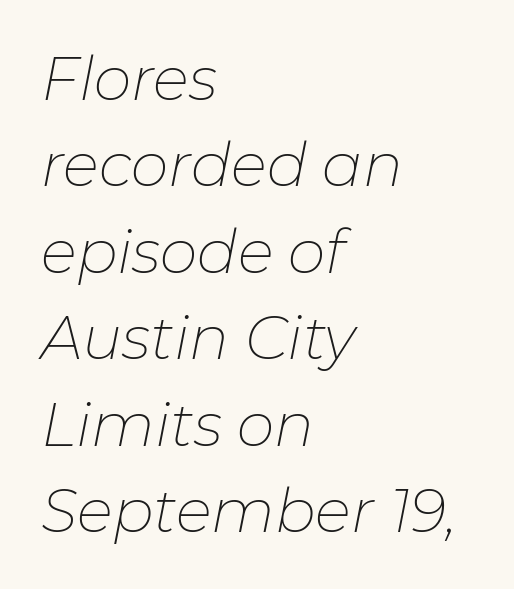
The image shows 60 px thin type, italic (leaning right); set left-aligned, normal line spacing (1.44x), normal letter spacing, not underlined; low stroke contrast and a medium x-height.
